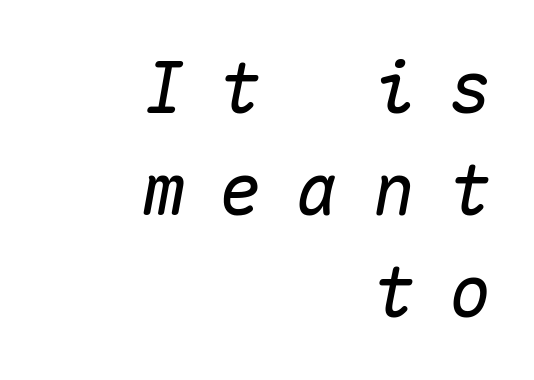
Fixed-width glyphs throughout — classic coding-font behaviour. Rows of type keep a routine distance in the vertical direction. The lines are quadded right. The foot of each line stays bare and open. Someone cranked the tracking dial way up on this one. If you drew a line through each stem, it would be angled.
